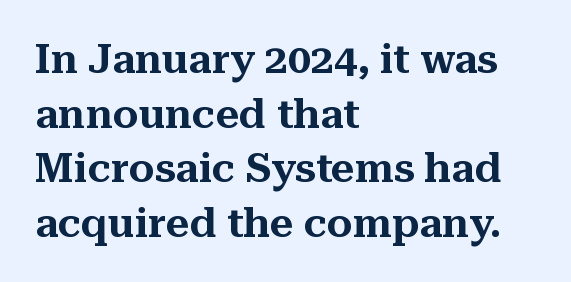
Q: Is the text italic (slanted)? A: No, it is upright.
Q: Is the typeface a serif or a sans-serif typeface? A: Serif.
Q: Is the text underlined? A: No.
Q: How is the paragraph aligned? A: Left-aligned.
Q: Is the spacing between letters normal or unusually wide? A: Normal.
Q: Is the spacing between lines tight, normal or loose? A: Normal.
Q: Width (condensed, normal, or wide)? A: Normal.
Q: Stroke contrast? A: Medium.
Q: x-height? A: Medium.
Q: Monospaced? A: No.
